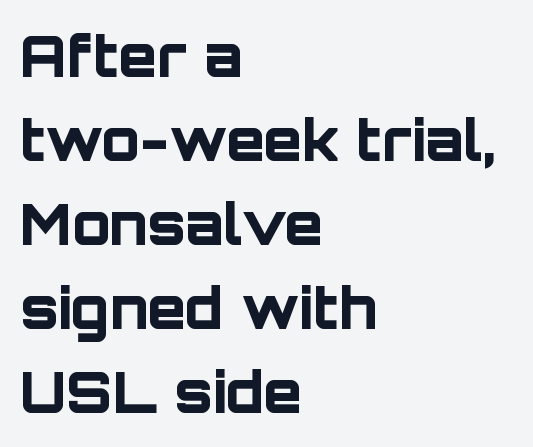
Q: Is the text bold? A: Yes.
Q: Is the text italic (slanted)? A: No, it is upright.
Q: Is the typeface a serif or a sans-serif typeface? A: Sans-serif.
Q: Is the text underlined? A: No.
Q: How is the paragraph aligned? A: Left-aligned.
Q: Is the spacing between letters normal or unusually wide? A: Normal.
Q: Is the spacing between lines tight, normal or loose? A: Normal.
Q: Width (condensed, normal, or wide)? A: Normal.
Q: Stroke contrast? A: Low.
Q: x-height? A: Large.
Q: Monospaced? A: No.
